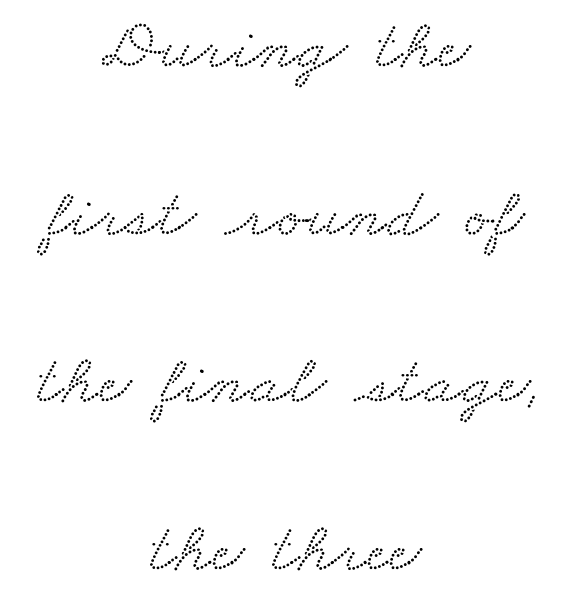
The image shows 71 px wide serif type; set centered, loose line spacing (2.36x), normal letter spacing, not underlined; low stroke contrast and a small x-height.
